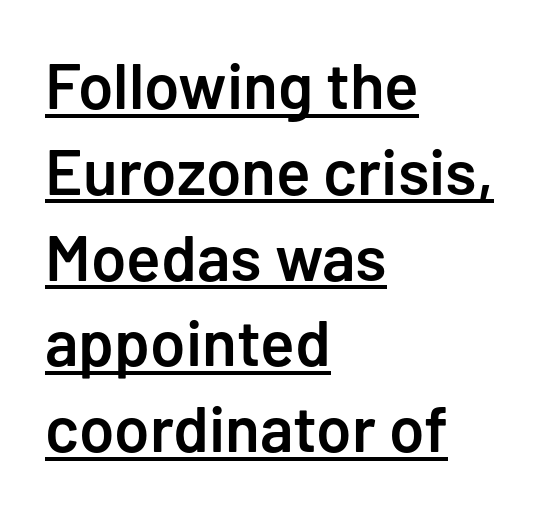
The image shows 64 px semibold sans-serif type, upright; set left-aligned, normal line spacing (1.34x), normal letter spacing, underlined; low stroke contrast and a medium x-height.
